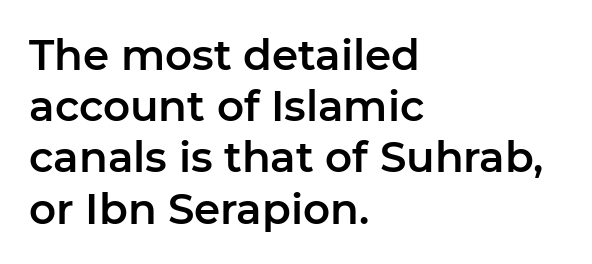
The image shows 42 px sans-serif type, upright; set left-aligned, line spacing 1.22x, normal letter spacing, not underlined; low stroke contrast and a medium x-height.
